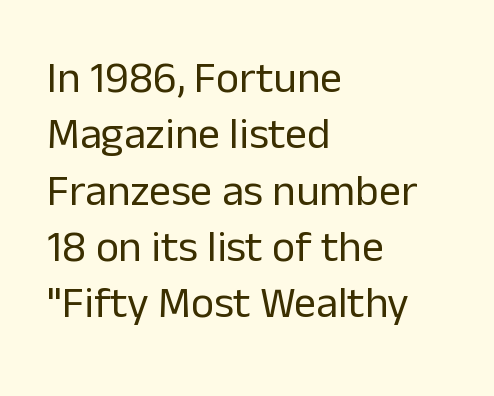
No letter is thick-stroked: the sample isn't bold. The rendering uses a moderate line-height, typical for paragraphs. The rendering uses natural spacing where letterforms have individual widths. Each line starts at the same left margin while the right side varies. In terms of letterform style, serifs are entirely absent.
